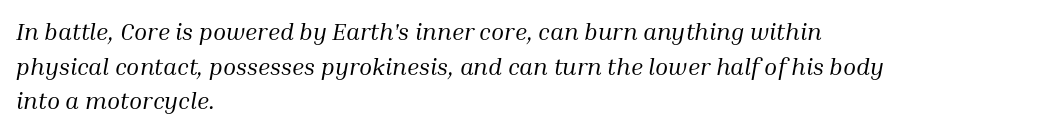
The image shows 24 px text type, italic (leaning right); set left-aligned, normal line spacing (1.44x), normal letter spacing, not underlined.
